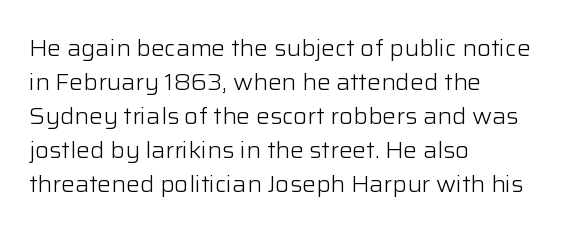
The image shows 23 px text type, upright; set left-aligned, normal line spacing (1.48x), normal letter spacing, not underlined.
